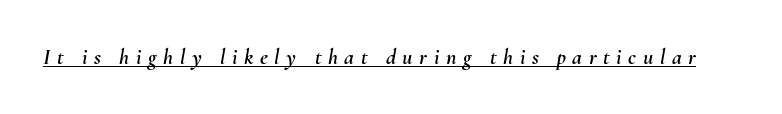
Q: Is the text italic (slanted)? A: Yes, it leans right by about 10 degrees.
Q: Is the text underlined? A: Yes.
Q: Is the spacing between letters normal or unusually wide? A: Unusually wide.
